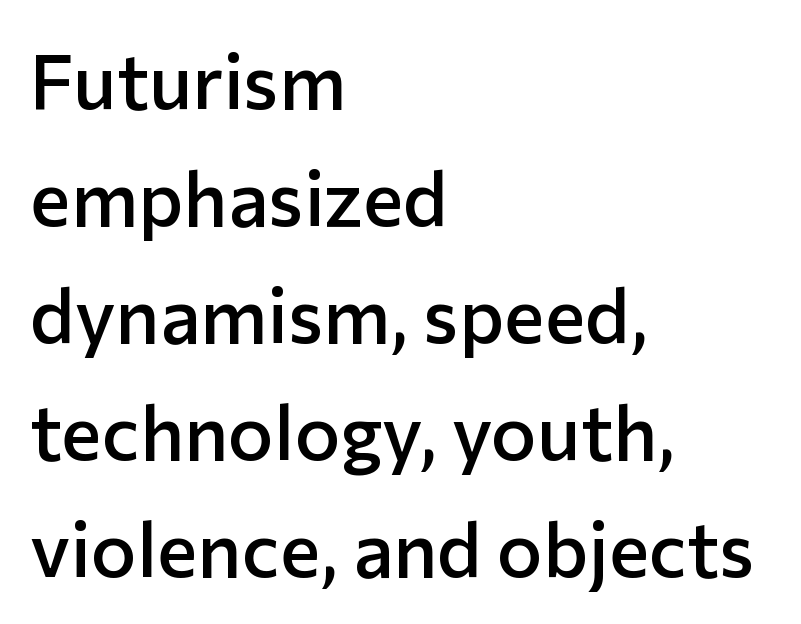
The image shows 77 px semibold sans-serif type, upright; set left-aligned, normal line spacing (1.52x), normal letter spacing, not underlined; low stroke contrast and a medium x-height.
